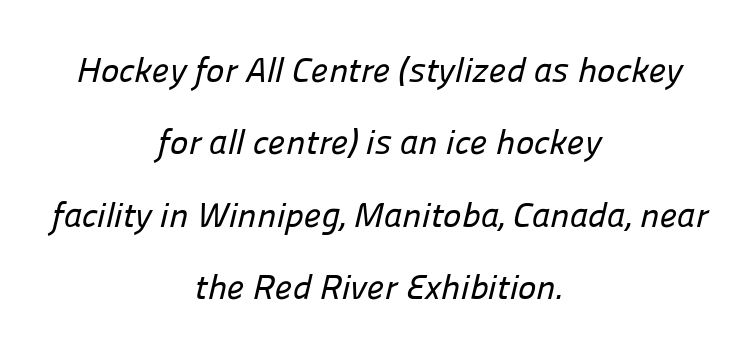
Default kerning and tracking; the words read as compact shapes. The designer dialed line spacing up above the default. Spacing verdict: proportional, widths tailored to each character. Stroke terminals: plain, sans-serif.
